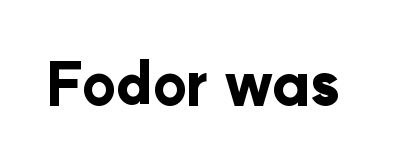
The image shows 59 px bold sans-serif type, upright; set normal letter spacing, not underlined; low stroke contrast and a medium x-height.
